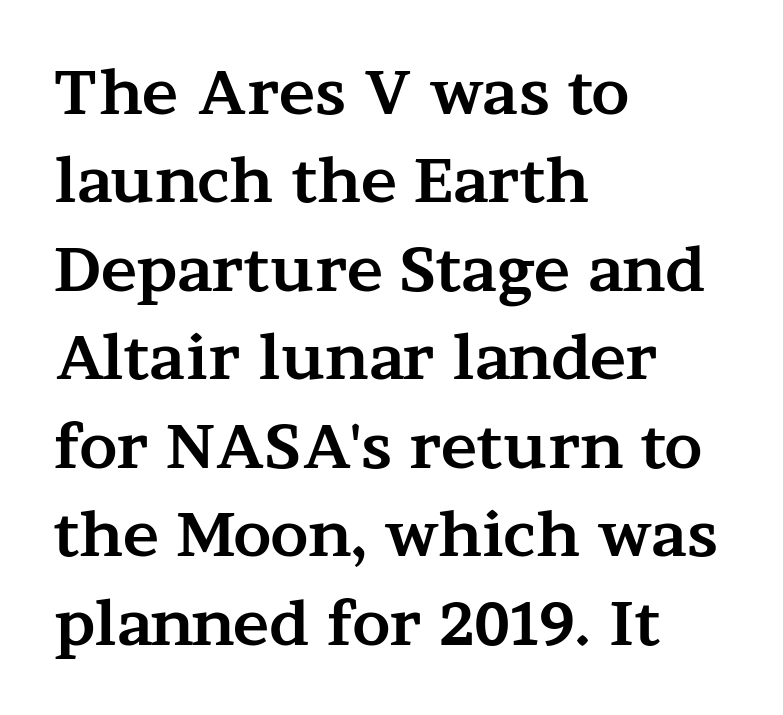
Q: Is the text bold? A: Yes.
Q: Is the text italic (slanted)? A: No, it is upright.
Q: Is the typeface a serif or a sans-serif typeface? A: Serif.
Q: Is the text underlined? A: No.
Q: How is the paragraph aligned? A: Left-aligned.
Q: Is the spacing between letters normal or unusually wide? A: Normal.
Q: Is the spacing between lines tight, normal or loose? A: Normal.
Q: Width (condensed, normal, or wide)? A: Wide.
Q: Stroke contrast? A: Medium.
Q: x-height? A: Medium.
Q: Monospaced? A: No.
